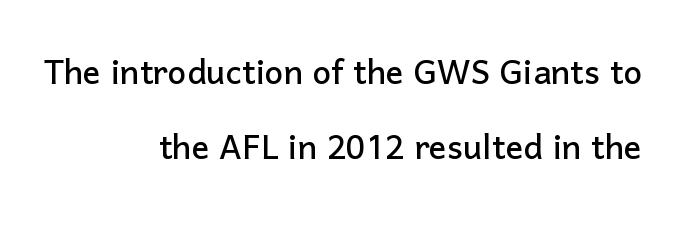
Q: Is the text italic (slanted)? A: No, it is upright.
Q: Is the typeface a serif or a sans-serif typeface? A: Sans-serif.
Q: Is the text underlined? A: No.
Q: How is the paragraph aligned? A: Right-aligned.
Q: Is the spacing between letters normal or unusually wide? A: Normal.
Q: Is the spacing between lines tight, normal or loose? A: Normal.
Q: Width (condensed, normal, or wide)? A: Normal.
Q: Stroke contrast? A: Low.
Q: x-height? A: Medium.
Q: Monospaced? A: No.
